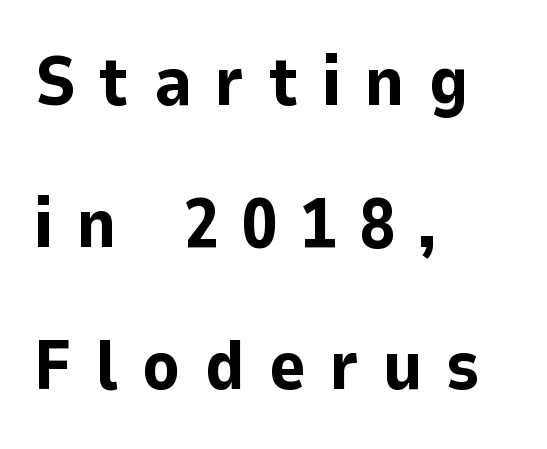
{"serif": "no", "italic": "no", "bold": "yes", "weight": "bold", "width": "normal", "stroke_contrast": "low", "x_height": "medium", "monospaced": "no", "underline": "no", "align": "left", "line_spacing": "loose", "line_spacing_ratio": 2.03, "letter_spacing": "wide", "letter_spacing_em": 0.34, "glyph_px": 70}
